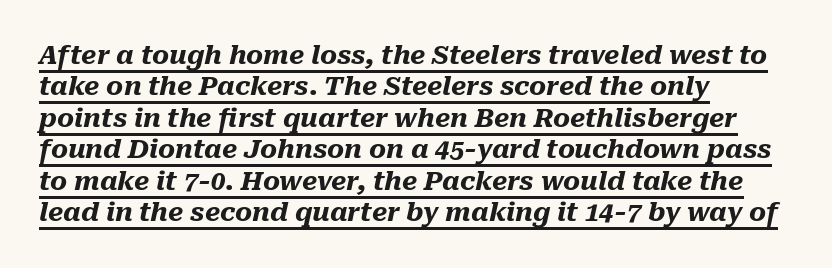
Strokes here are thick enough to call this a true bold. Horizontal alignment here is leftward, the default for most running prose. The axis of the letterforms is tilted away from vertical. Like a heading marked for emphasis, these lines bear an underscore.
